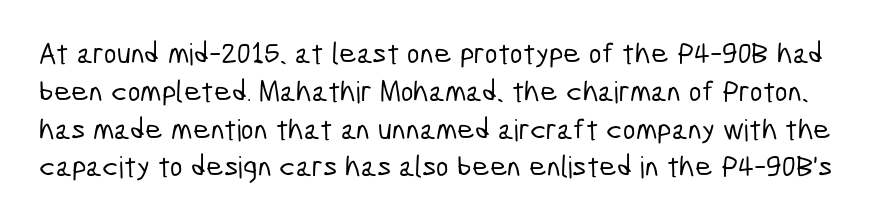
{"serif": "no", "width": "condensed", "stroke_contrast": "low", "x_height": "medium", "monospaced": "no", "underline": "no", "line_spacing": "normal", "line_spacing_ratio": 1.26, "letter_spacing": "normal", "letter_spacing_em": 0.0, "glyph_px": 30}
